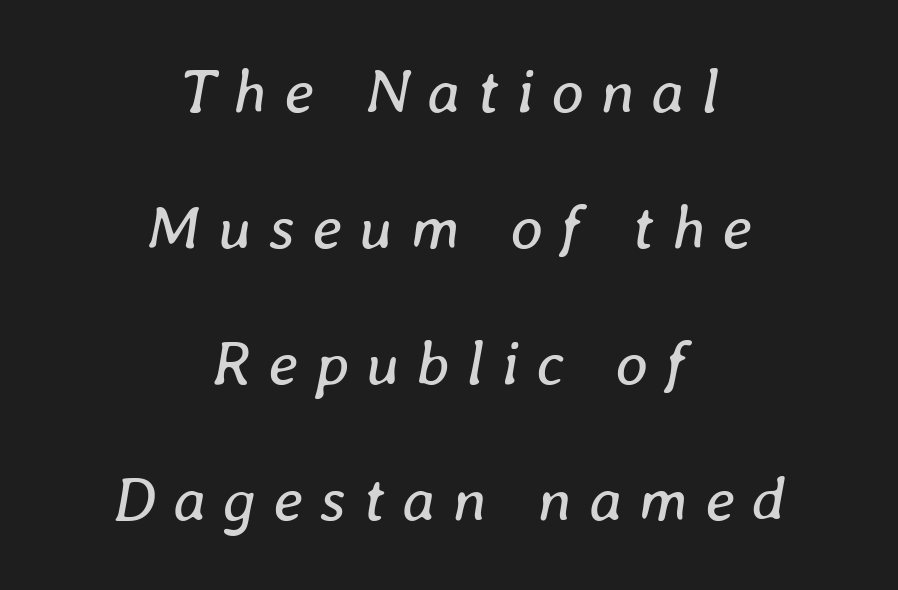
Q: Is the text bold? A: No.
Q: Is the text italic (slanted)? A: Yes, it leans right by about 8 degrees.
Q: Is the text underlined? A: No.
Q: How is the paragraph aligned? A: Centered.
Q: Is the spacing between letters normal or unusually wide? A: Unusually wide.
Q: Is the spacing between lines tight, normal or loose? A: Loose.
Q: Width (condensed, normal, or wide)? A: Normal.
Q: Stroke contrast? A: Low.
Q: x-height? A: Medium.
Q: Monospaced? A: No.
